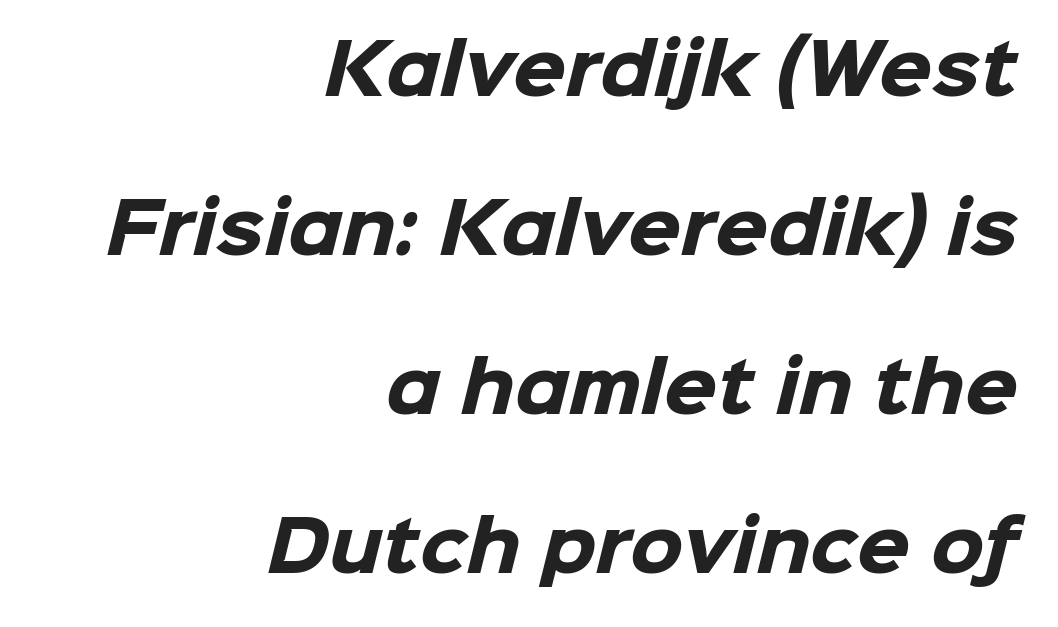
The image shows 68 px heavy sans-serif type; set right-aligned, loose line spacing (2.34x), normal letter spacing, not underlined; low stroke contrast and a medium x-height.
